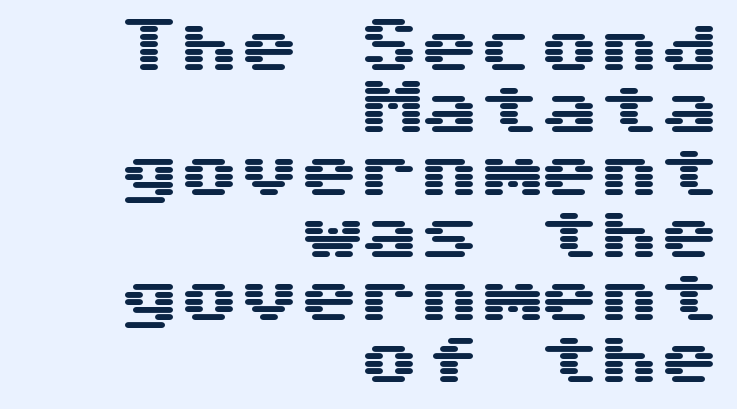
The area under the type is left untouched. Compared with a flush-left layout, this one pins lines to the opposite, right side. Posture: upright roman. Students, observe: this is what under-led, compact text looks like.
